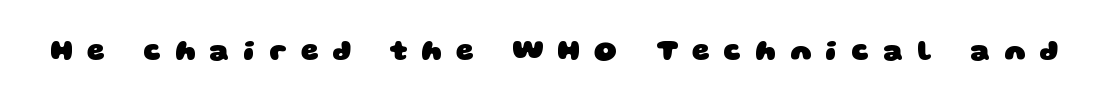
Q: Is the text bold? A: Yes.
Q: Is the typeface a serif or a sans-serif typeface? A: Sans-serif.
Q: Is the text underlined? A: No.
Q: Is the spacing between letters normal or unusually wide? A: Unusually wide.
Q: Width (condensed, normal, or wide)? A: Wide.
Q: Stroke contrast? A: Low.
Q: x-height? A: Large.
Q: Monospaced? A: No.
